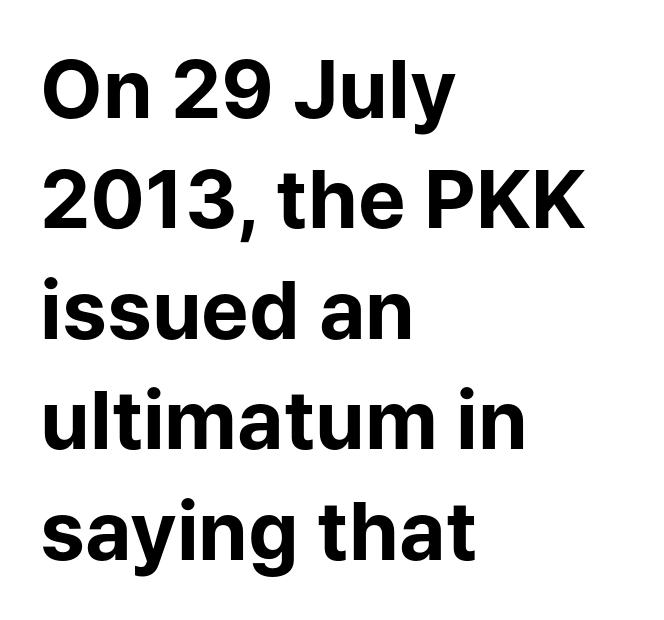
{"serif": "no", "italic": "no", "bold": "yes", "weight": "bold", "width": "normal", "stroke_contrast": "low", "x_height": "medium", "monospaced": "no", "underline": "no", "align": "left", "line_spacing": "normal", "line_spacing_ratio": 1.38, "letter_spacing": "normal", "letter_spacing_em": 0.0, "glyph_px": 80}
